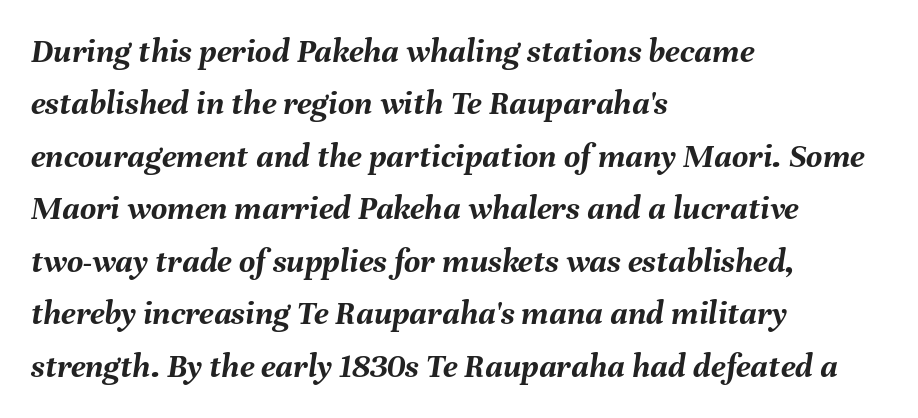
Q: Is the text bold? A: Yes.
Q: Is the text italic (slanted)? A: Yes, it leans right by about 8 degrees.
Q: Is the text underlined? A: No.
Q: How is the paragraph aligned? A: Left-aligned.
Q: Is the spacing between letters normal or unusually wide? A: Normal.
Q: Is the spacing between lines tight, normal or loose? A: Normal.
Q: Width (condensed, normal, or wide)? A: Normal.
Q: Stroke contrast? A: Medium.
Q: x-height? A: Medium.
Q: Monospaced? A: No.
